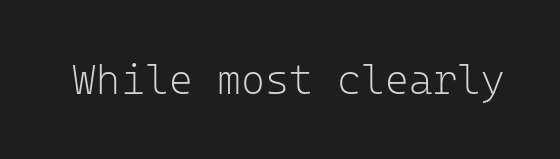
The image shows 41 px light sans-serif type, upright, monospaced; set normal letter spacing, not underlined; low stroke contrast and a medium x-height.
